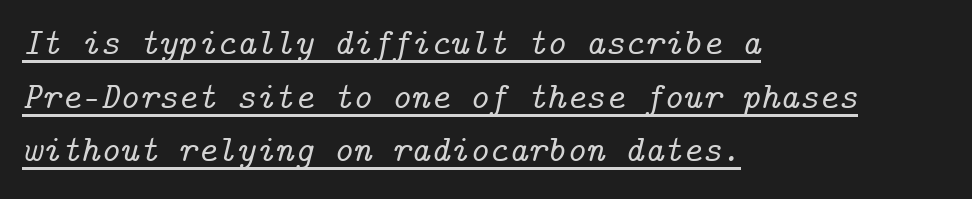
Q: Is the text italic (slanted)? A: Yes, it leans right by about 14 degrees.
Q: Is the typeface a serif or a sans-serif typeface? A: Serif.
Q: Is the text underlined? A: Yes.
Q: How is the paragraph aligned? A: Left-aligned.
Q: Is the spacing between letters normal or unusually wide? A: Normal.
Q: Is the spacing between lines tight, normal or loose? A: Normal.
Q: Width (condensed, normal, or wide)? A: Normal.
Q: Stroke contrast? A: Low.
Q: x-height? A: Medium.
